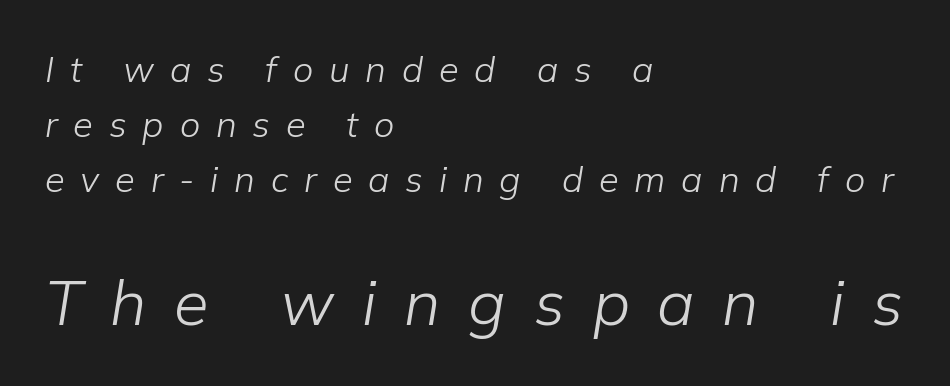
Does the lettering tilt? It does — this is italic. The type is letterspaced generously, with wide tracking. Heaviness? Minimal to ordinary, like unemphasized prose. Here the second block reads like a headline and the first like body copy. Where is the straight margin? On the left. Vertical spacing — default.
